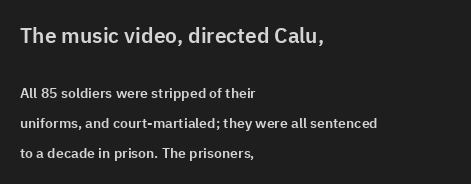
Posture: straight, roman, zero tilt. The passage shown has conventional tracking throughout. The rendering uses a large line-height, opening up the rows. Whoever set this made the first block the dominant, larger element. One-word summary of the alignment: left.
